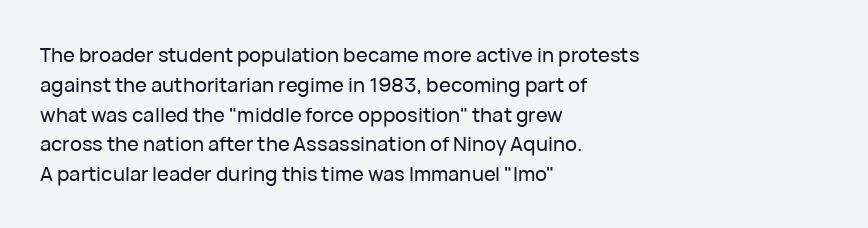
Notice how descenders clear the ascenders below comfortably — that's standard leading. In terms of letterspacing, this is plain default setting. Descender tails drop into unmarked territory. Layout note: lines flush left. The typography opts for an upright posture over an oblique one.
